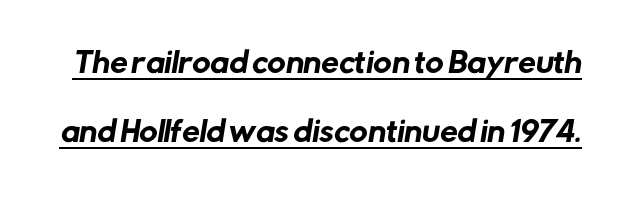
Q: Is the typeface a serif or a sans-serif typeface? A: Sans-serif.
Q: Is the text underlined? A: Yes.
Q: Is the spacing between letters normal or unusually wide? A: Normal.
Q: Is the spacing between lines tight, normal or loose? A: Loose.
Q: Width (condensed, normal, or wide)? A: Normal.
Q: Stroke contrast? A: Low.
Q: x-height? A: Medium.
Q: Monospaced? A: No.
